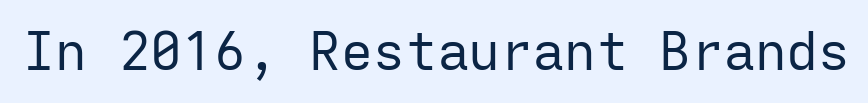
{"serif": "no", "italic": "no", "bold": "no", "weight": "regular", "width": "normal", "stroke_contrast": "low", "x_height": "medium", "monospaced": "yes", "underline": "no", "letter_spacing": "normal", "letter_spacing_em": 0.0, "glyph_px": 53}
